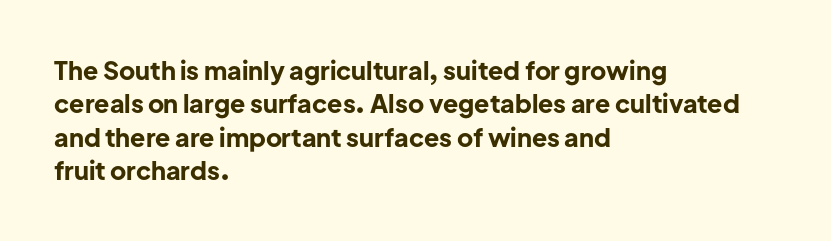
The image shows 25 px bold type, upright; set left-aligned, normal line spacing (1.34x), normal letter spacing, not underlined.
